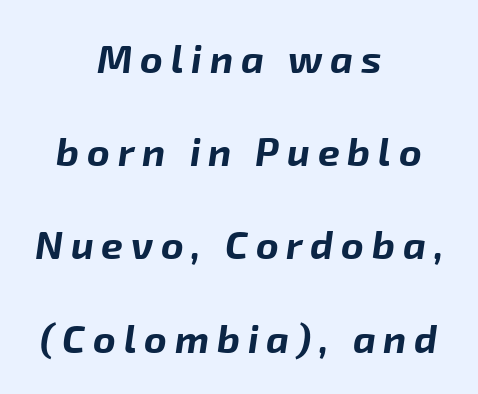
The image shows 39 px bold type, italic (leaning right); set centered, loose line spacing (2.39x), unusually wide letter spacing (+0.2 em), not underlined; low stroke contrast and a medium x-height.
